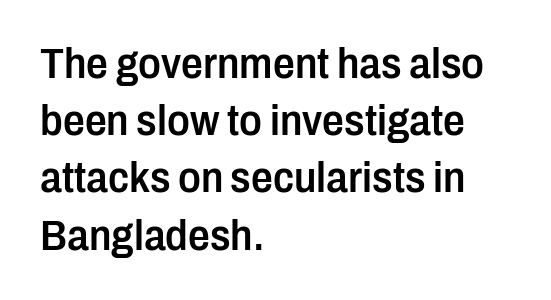
The image shows 43 px semibold, condensed sans-serif type, upright; set left-aligned, normal line spacing (1.33x), normal letter spacing, not underlined; low stroke contrast and a medium x-height.
